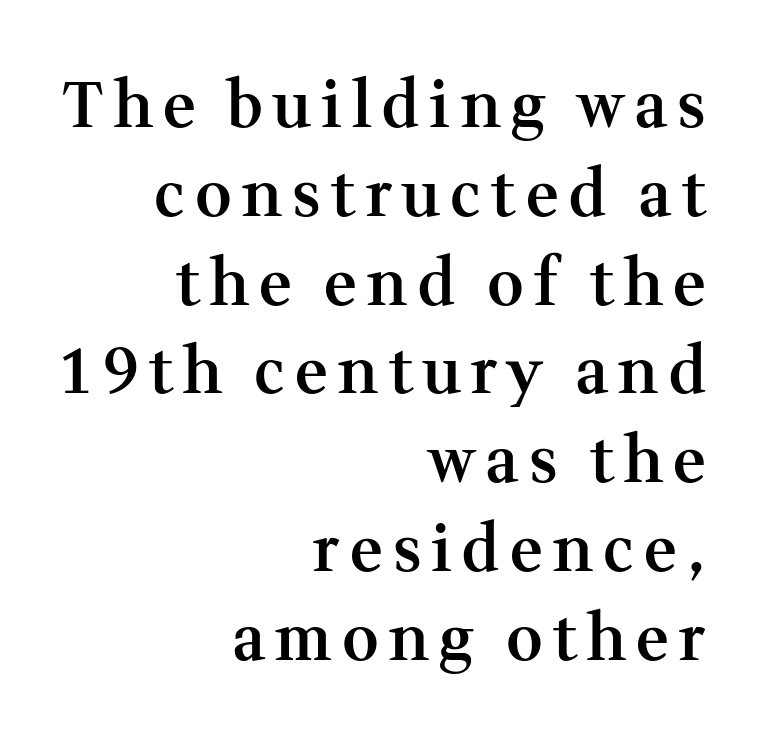
The image shows 63 px semibold serif type, upright; set right-aligned, normal line spacing (1.41x), not underlined; medium stroke contrast and a medium x-height.
